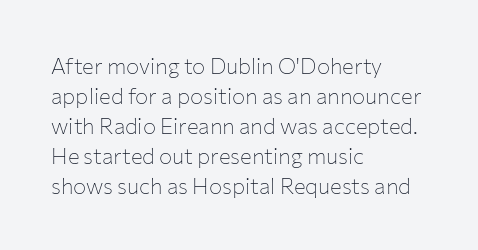
The image shows 22 px text type, upright; set left-aligned, normal line spacing (1.36x), normal letter spacing, not underlined.
